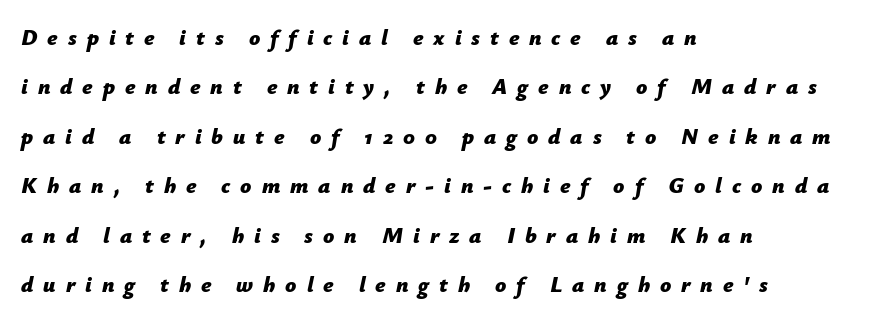
{"italic": "yes", "lean": "right", "slant_degrees": 12, "bold": "yes", "underline": "no", "align": "left", "line_spacing": "loose", "line_spacing_ratio": 2.25, "letter_spacing": "wide", "letter_spacing_em": 0.45, "glyph_px": 22}
